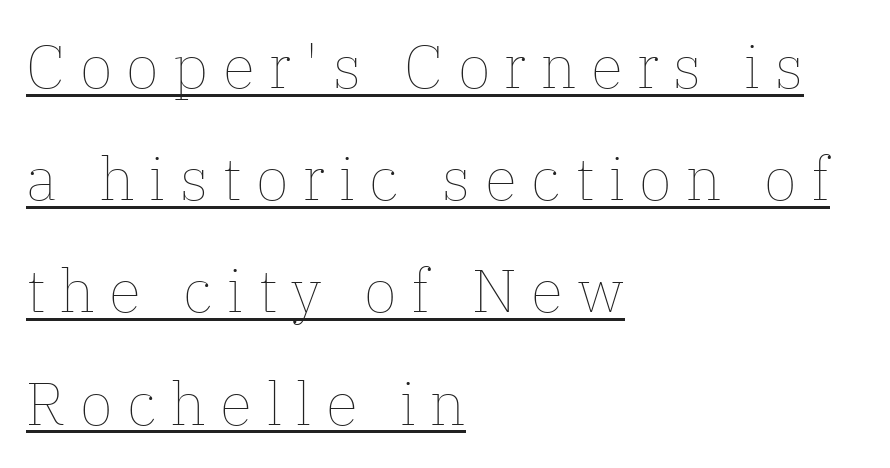
{"italic": "no", "bold": "no", "weight": "thin", "width": "normal", "stroke_contrast": "low", "x_height": "medium", "monospaced": "no", "underline": "yes", "align": "left", "line_spacing_ratio": 1.87, "letter_spacing": "wide", "letter_spacing_em": 0.24, "glyph_px": 60}
